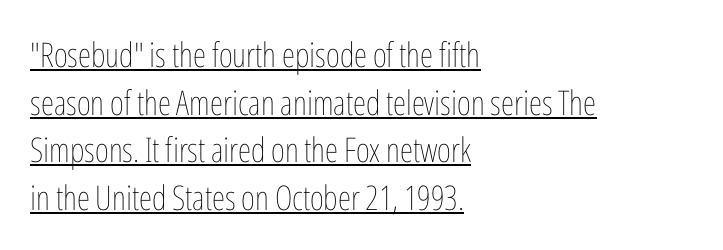
{"italic": "no", "bold": "no", "weight": "thin", "width": "condensed", "stroke_contrast": "low", "x_height": "medium", "monospaced": "no", "underline": "yes", "align": "left", "line_spacing": "normal", "line_spacing_ratio": 1.4, "letter_spacing": "normal", "letter_spacing_em": 0.0, "glyph_px": 34}
